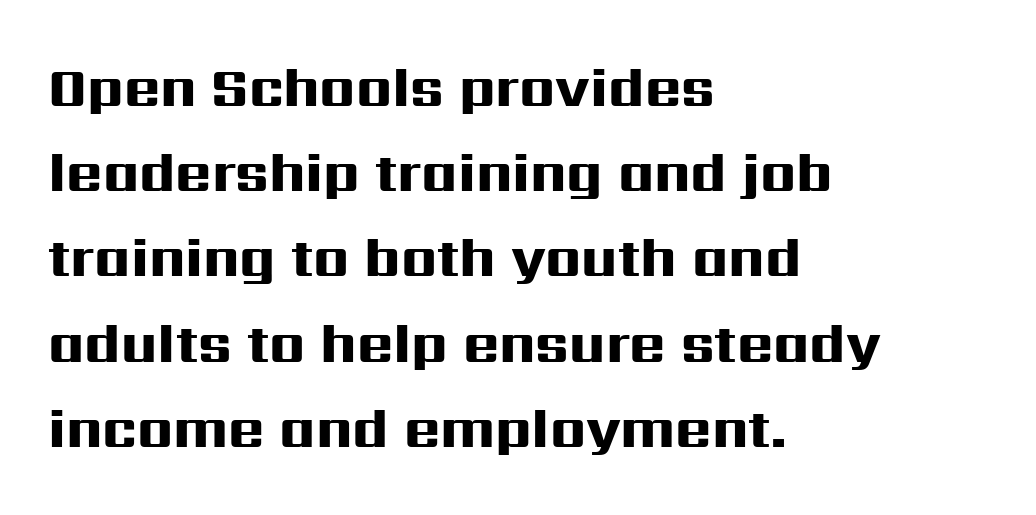
Q: Is the text bold? A: Yes.
Q: Is the text italic (slanted)? A: No, it is upright.
Q: Is the typeface a serif or a sans-serif typeface? A: Sans-serif.
Q: Is the text underlined? A: No.
Q: How is the paragraph aligned? A: Left-aligned.
Q: Is the spacing between letters normal or unusually wide? A: Normal.
Q: Is the spacing between lines tight, normal or loose? A: Normal.
Q: Width (condensed, normal, or wide)? A: Wide.
Q: Stroke contrast? A: High.
Q: x-height? A: Medium.
Q: Monospaced? A: No.
